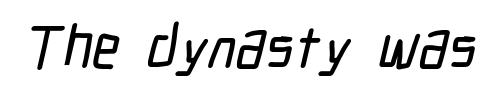
{"serif": "no", "width": "condensed", "stroke_contrast": "low", "x_height": "medium", "monospaced": "no", "underline": "no", "letter_spacing": "normal", "letter_spacing_em": 0.0, "glyph_px": 60}
